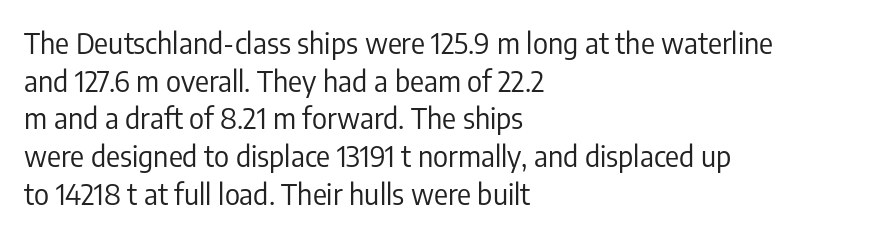
The image shows 29 px regular-weight, condensed sans-serif type, upright; set left-aligned, normal line spacing (1.3x), normal letter spacing, not underlined; low stroke contrast and a medium x-height.
